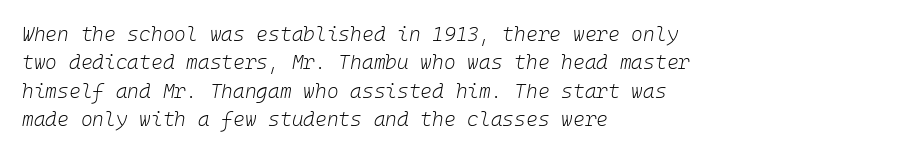
{"italic": "yes", "lean": "right", "slant_degrees": 10, "bold": "no", "underline": "no", "align": "left", "line_spacing": "normal", "line_spacing_ratio": 1.42, "letter_spacing": "normal", "letter_spacing_em": 0.0, "glyph_px": 20}
